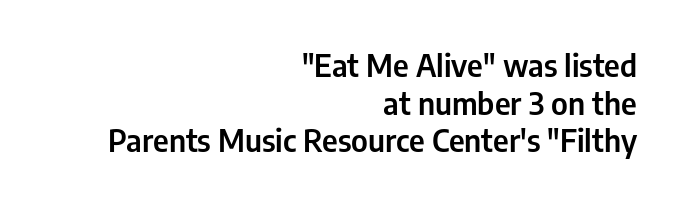
Q: Is the text italic (slanted)? A: No, it is upright.
Q: Is the typeface a serif or a sans-serif typeface? A: Sans-serif.
Q: Is the text underlined? A: No.
Q: How is the paragraph aligned? A: Right-aligned.
Q: Is the spacing between letters normal or unusually wide? A: Normal.
Q: Width (condensed, normal, or wide)? A: Condensed.
Q: Stroke contrast? A: Low.
Q: x-height? A: Medium.
Q: Monospaced? A: No.
